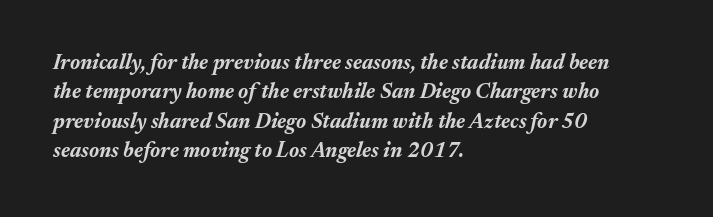
{"italic": "yes", "lean": "right", "slant_degrees": 17, "bold": "yes", "underline": "no", "align": "left", "line_spacing": "normal", "line_spacing_ratio": 1.4, "letter_spacing": "normal", "letter_spacing_em": 0.0, "glyph_px": 21}
